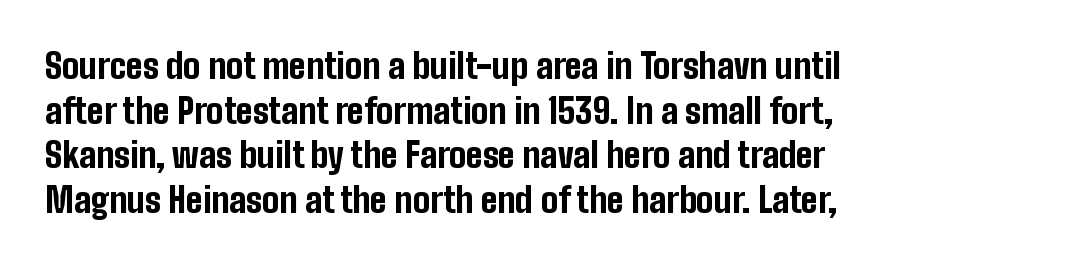
The image shows 34 px bold, condensed sans-serif type, upright; set left-aligned, normal line spacing (1.31x), normal letter spacing, not underlined; low stroke contrast and a medium x-height.
